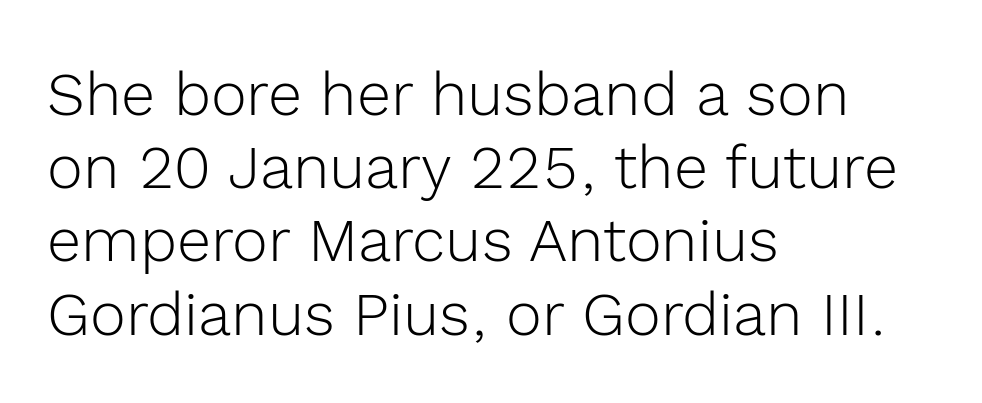
Here the designer chose a conventional face with non-uniform glyph widths. Horizontal alignment here is leftward, the default for most running prose. The designer went with a sans here, leaving each stem footless. Check under the words: just untouched page.
